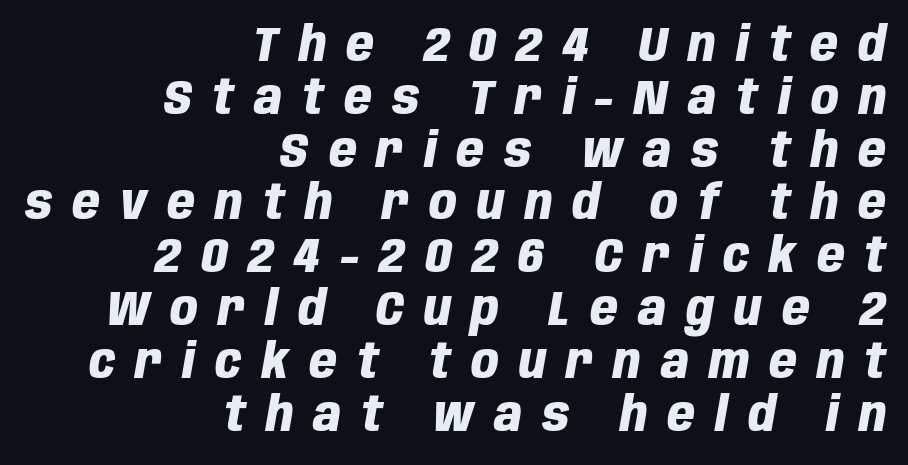
{"italic": "yes", "lean": "right", "slant_degrees": 10, "bold": "yes", "weight": "heavy", "width": "condensed", "stroke_contrast": "low", "x_height": "large", "monospaced": "no", "underline": "no", "align": "right", "line_spacing": "tight", "line_spacing_ratio": 1.1, "letter_spacing": "wide", "letter_spacing_em": 0.42, "glyph_px": 48}
